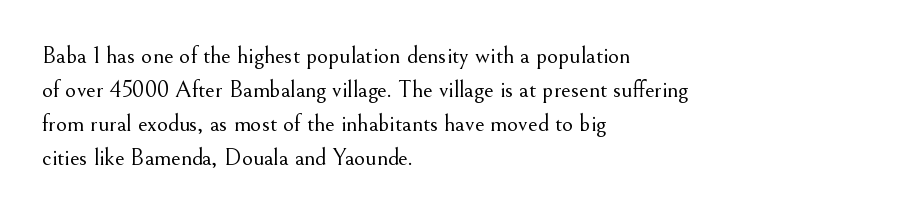
Just letters on the line, the space beneath them empty. The lines sit at an ordinary, default distance from one another. Reading down the block, your eye returns to a fixed left position each line. Think standard paragraph weight, or any step lighter than that.
